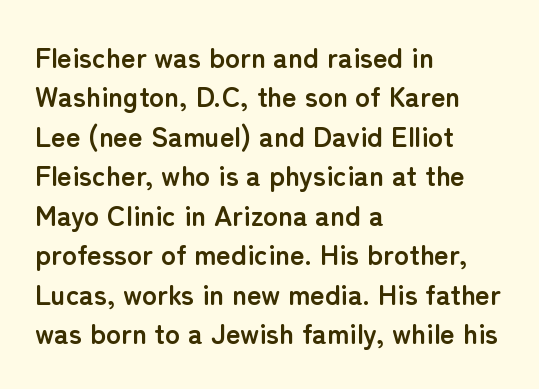
Q: Is the text bold? A: Yes.
Q: Is the text italic (slanted)? A: No, it is upright.
Q: Is the typeface a serif or a sans-serif typeface? A: Sans-serif.
Q: Is the text underlined? A: No.
Q: How is the paragraph aligned? A: Left-aligned.
Q: Is the spacing between letters normal or unusually wide? A: Normal.
Q: Is the spacing between lines tight, normal or loose? A: Normal.
Q: Width (condensed, normal, or wide)? A: Normal.
Q: Stroke contrast? A: Low.
Q: x-height? A: Medium.
Q: Monospaced? A: No.
